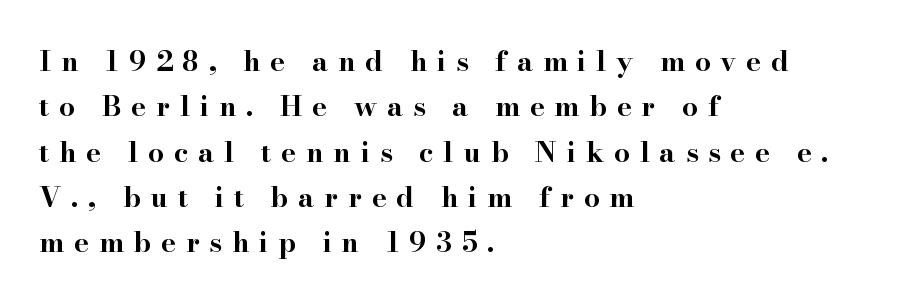
Whoever set this chose a conventional vertical rhythm. Heavy-handed strokes throughout: this text is bold. The compositor pushed each line to the left boundary. Lines of text with bare space underneath. The passage shown is typed in a proportional face where columns would drift.
